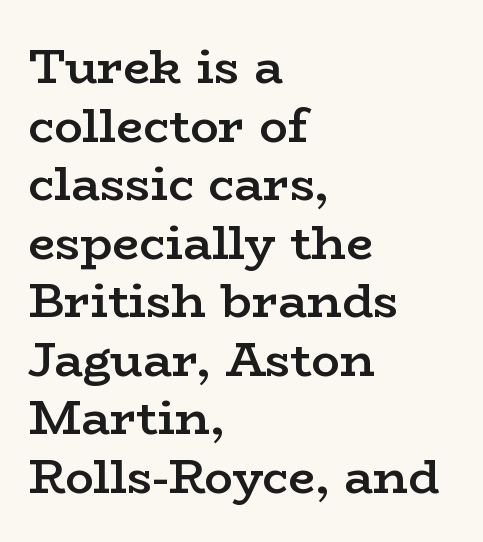
The image shows 48 px semibold, wide serif type, upright; set left-aligned, line spacing 1.22x, normal letter spacing, not underlined; low stroke contrast and a medium x-height.
